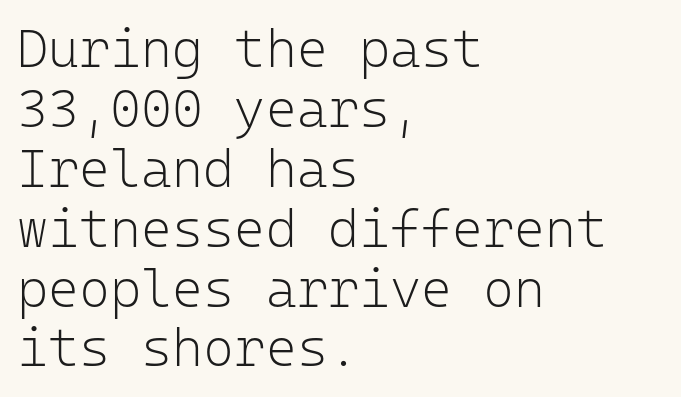
Q: Is the text bold? A: No.
Q: Is the text italic (slanted)? A: No, it is upright.
Q: Is the typeface a serif or a sans-serif typeface? A: Sans-serif.
Q: Is the text underlined? A: No.
Q: How is the paragraph aligned? A: Left-aligned.
Q: Is the spacing between letters normal or unusually wide? A: Normal.
Q: Is the spacing between lines tight, normal or loose? A: Tight.
Q: Width (condensed, normal, or wide)? A: Normal.
Q: Stroke contrast? A: Low.
Q: x-height? A: Medium.
Q: Monospaced? A: Yes.
